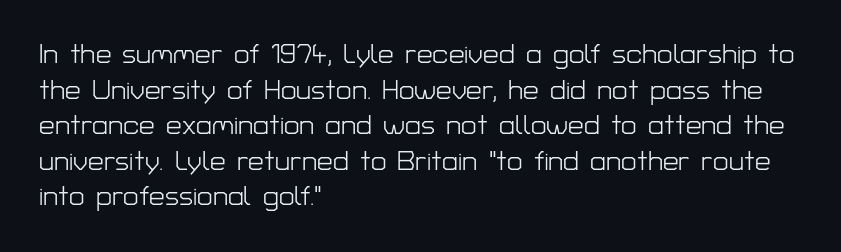
The image shows 28 px light sans-serif type, upright; set left-aligned, normal line spacing (1.27x), normal letter spacing, not underlined; low stroke contrast and a medium x-height.
